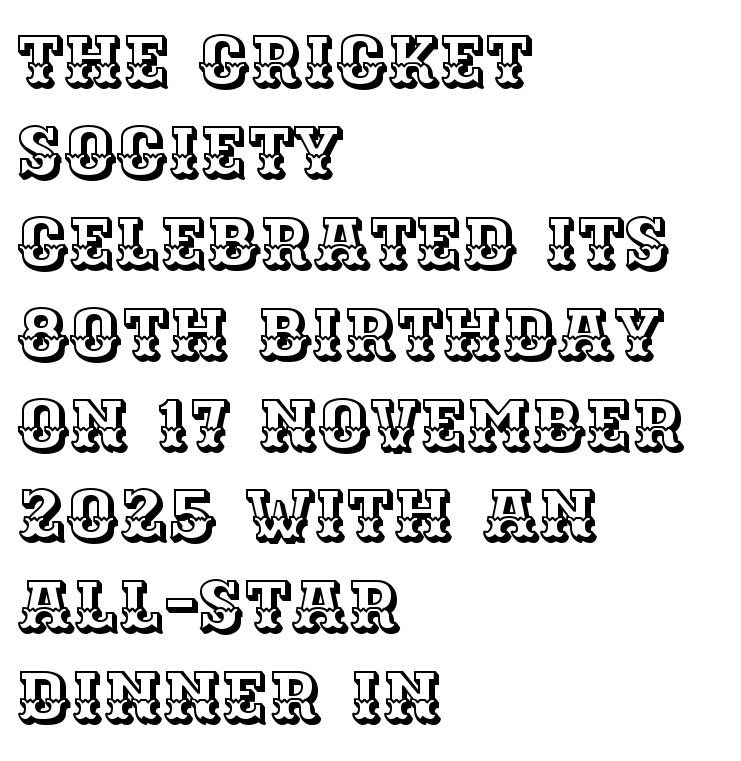
The image shows 71 px text type, upright; set left-aligned, normal line spacing (1.28x), normal letter spacing, not underlined; a large x-height.
